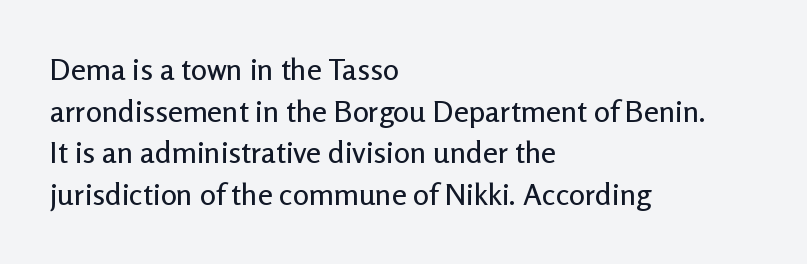
{"serif": "no", "italic": "no", "width": "normal", "stroke_contrast": "low", "x_height": "medium", "monospaced": "no", "underline": "no", "align": "left", "line_spacing": "normal", "line_spacing_ratio": 1.39, "letter_spacing": "normal", "letter_spacing_em": 0.0, "glyph_px": 30}
